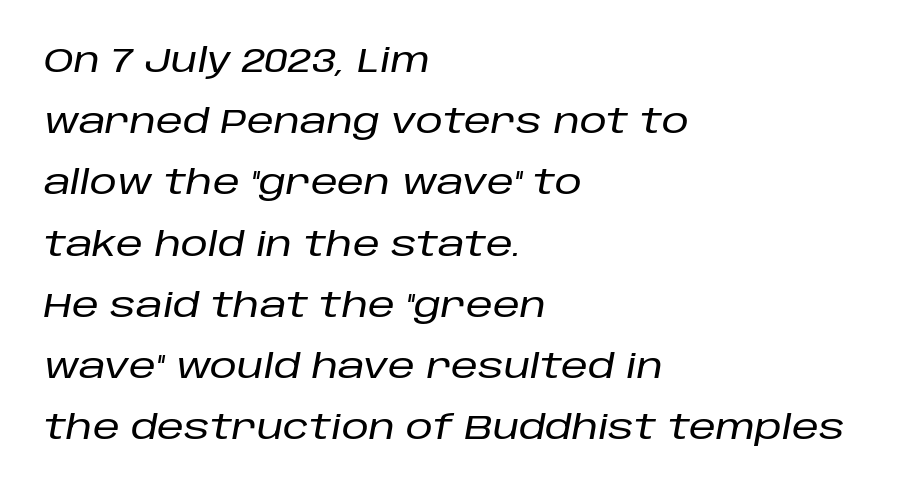
Does the lettering tilt? It does — this is italic. A typesetter would call this proportional, since set widths differ per character. How are the letters spaced? Ordinarily, with no added tracking. Any mark beneath the type? The region is blank. Line beginnings align vertically; line endings do not.
